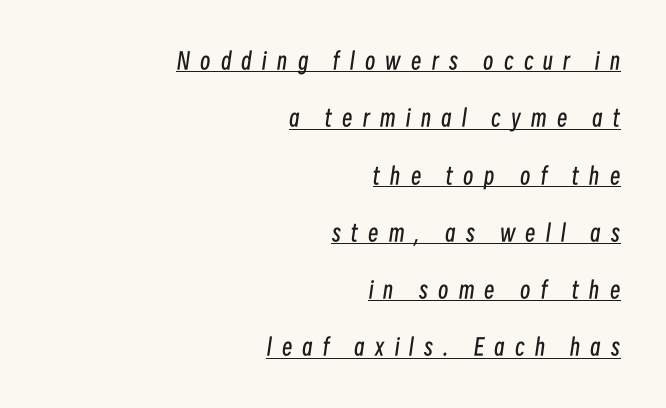
The image shows 23 px text type, italic (leaning right); set right-aligned, loose line spacing (2.49x), unusually wide letter spacing (+0.45 em), underlined.
